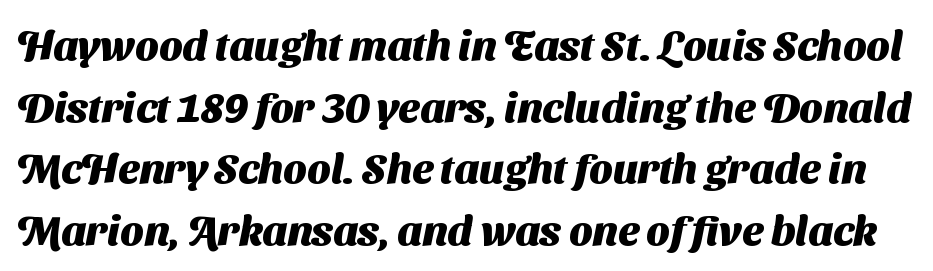
The string is rendered with underlining switched off. In terms of weight, the rendering is a true, heavy bold. The line-height multiplier appears to be the usual default. Serif or sans? Sans — the stroke terminals are bare. Here the designer chose a conventional face with non-uniform glyph widths.
